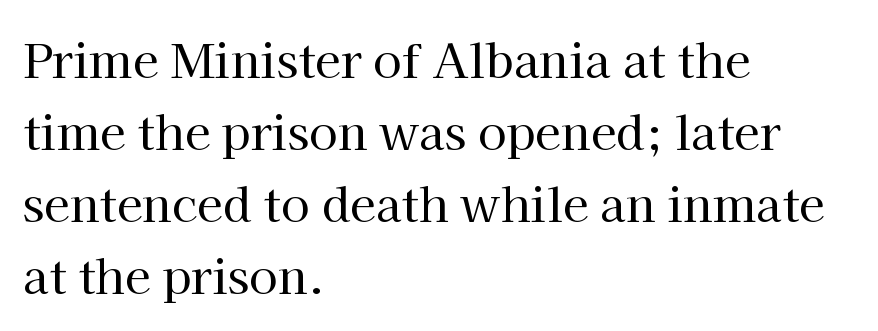
The image shows 47 px regular-weight serif type, upright; set left-aligned, normal line spacing (1.53x), normal letter spacing, not underlined; high stroke contrast and a medium x-height.
